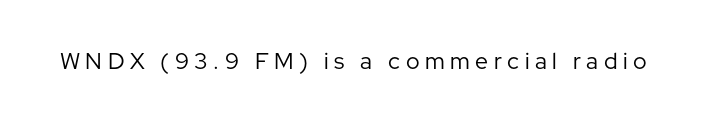
Unmarked baselines from the first word to the last. Is this a heavy cut? Hardly; it is regular or lighter. Words appear elongated and porous because spacing is wide. Rendered with straight, roman letterforms.
